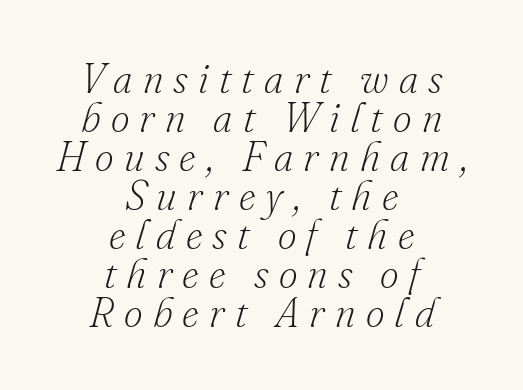
Q: Is the text bold? A: No.
Q: Is the text italic (slanted)? A: Yes, it leans right by about 16 degrees.
Q: Is the typeface a serif or a sans-serif typeface? A: Serif.
Q: Is the text underlined? A: No.
Q: How is the paragraph aligned? A: Centered.
Q: Is the spacing between letters normal or unusually wide? A: Unusually wide.
Q: Is the spacing between lines tight, normal or loose? A: Tight.
Q: Width (condensed, normal, or wide)? A: Normal.
Q: Stroke contrast? A: Low.
Q: x-height? A: Small.
Q: Monospaced? A: No.
